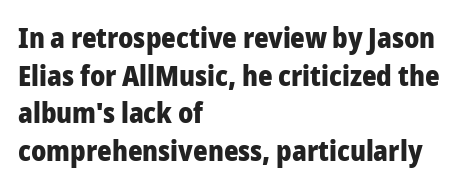
Is this a fixed-width face? No — the glyphs have proportional, varying widths. Alignment: flush left. Look at the tracking — it's just the regular setting, nothing added. The sample has been set heavy, in full bold.
